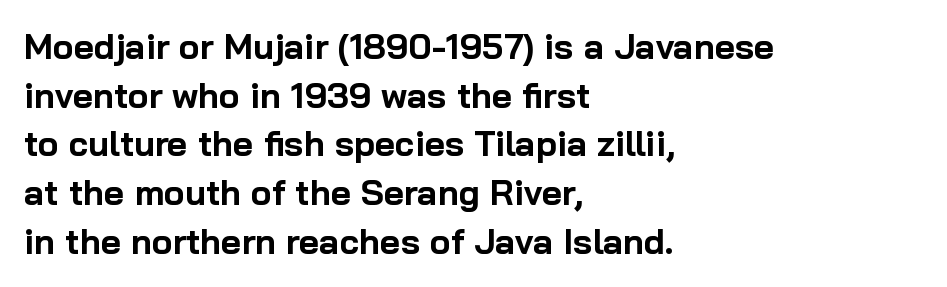
The letters sit at their default tracking, neither squeezed nor spread. The lines sit at an ordinary, default distance from one another. On the weight axis this lands at bold, roughly 700. The characters display no serif detailing; their extremities are plain. Character widths vary here, with narrow letters taking less room than wide ones. When letters stand straight like this, we call the style roman or upright.
